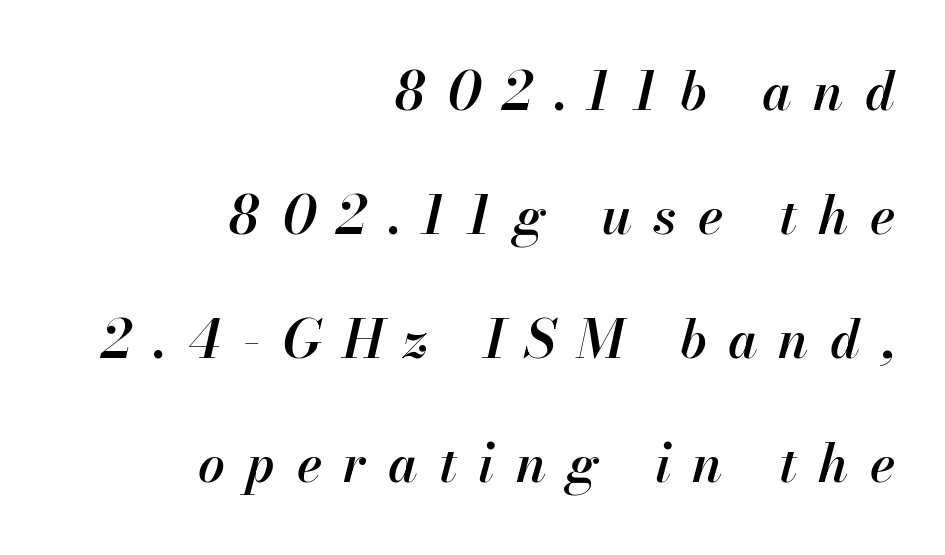
{"italic": "yes", "lean": "right", "slant_degrees": 13, "bold": "semi", "weight": "semibold", "width": "normal", "stroke_contrast": "high", "x_height": "small", "monospaced": "no", "underline": "no", "align": "right", "line_spacing": "loose", "line_spacing_ratio": 2.34, "letter_spacing": "wide", "letter_spacing_em": 0.4, "glyph_px": 53}
